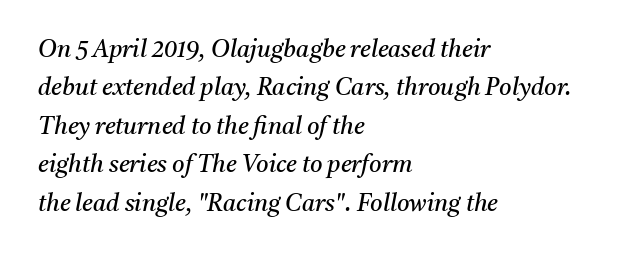
{"italic": "yes", "lean": "right", "slant_degrees": 11, "bold": "no", "underline": "no", "align": "left", "line_spacing": "normal", "line_spacing_ratio": 1.6, "letter_spacing": "normal", "letter_spacing_em": 0.0, "glyph_px": 24}
